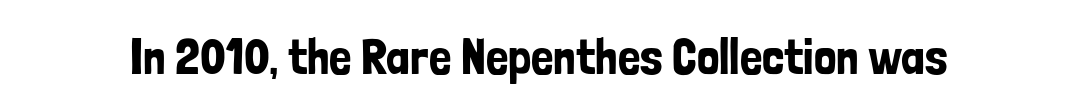
Q: Is the text italic (slanted)? A: No, it is upright.
Q: Is the typeface a serif or a sans-serif typeface? A: Sans-serif.
Q: Is the text underlined? A: No.
Q: Is the spacing between letters normal or unusually wide? A: Normal.
Q: Width (condensed, normal, or wide)? A: Condensed.
Q: Stroke contrast? A: Low.
Q: x-height? A: Medium.
Q: Monospaced? A: No.
